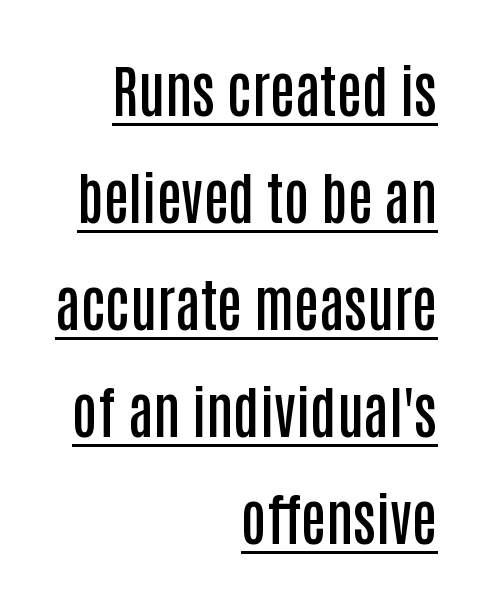
{"serif": "no", "italic": "no", "bold": "semi", "weight": "semibold", "width": "condensed", "stroke_contrast": "low", "x_height": "large", "monospaced": "no", "underline": "yes", "align": "right", "line_spacing": "loose", "line_spacing_ratio": 1.91, "letter_spacing": "normal", "letter_spacing_em": 0.0, "glyph_px": 56}
